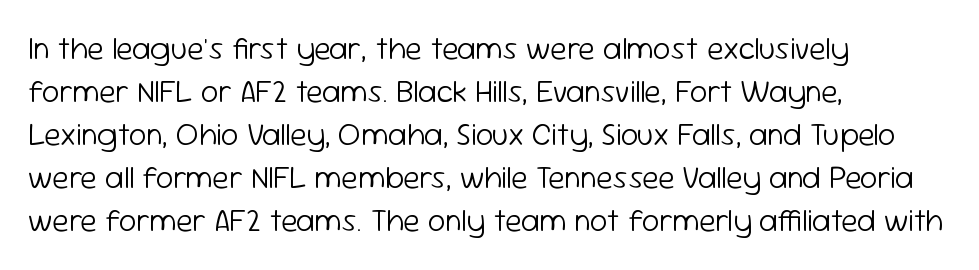
The passage is arranged the way most books set body copy — flush left. The typography opts for an upright posture over an oblique one. The letters look calm and open, with moderate or lighter stems. The specimen omits any rule beneath the text block's lines. These lines are composed in type without serifs. How are the letters spaced? Ordinarily, with no added tracking.
